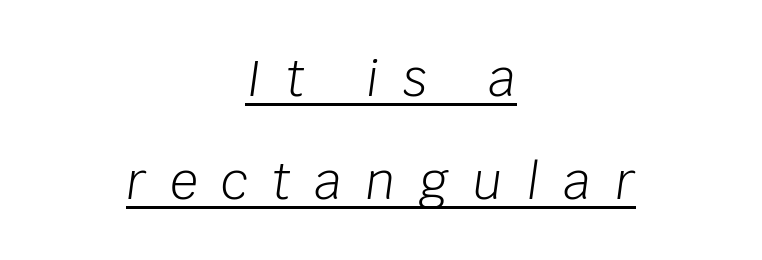
Q: Is the text bold? A: No.
Q: Is the text italic (slanted)? A: Yes, it leans right by about 8 degrees.
Q: Is the text underlined? A: Yes.
Q: How is the paragraph aligned? A: Centered.
Q: Is the spacing between letters normal or unusually wide? A: Unusually wide.
Q: Is the spacing between lines tight, normal or loose? A: Loose.
Q: Width (condensed, normal, or wide)? A: Normal.
Q: Stroke contrast? A: Low.
Q: x-height? A: Large.
Q: Monospaced? A: No.
